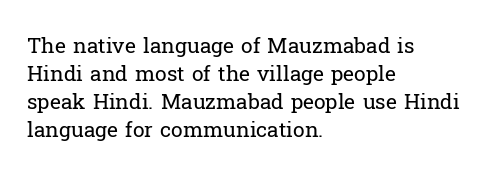
The image shows 21 px text type, upright; set left-aligned, normal line spacing (1.33x), normal letter spacing, not underlined.
